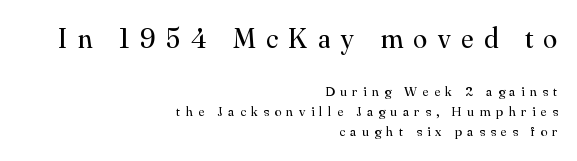
Students, observe: this is what conventionally led text looks like. The font sits on the lighter half of the weight spectrum, regular included. Quick note: underline off. Do the characters align in a grid? No, the font is proportional. Teacher's note: observe the even right margin — that is flush-right alignment.
